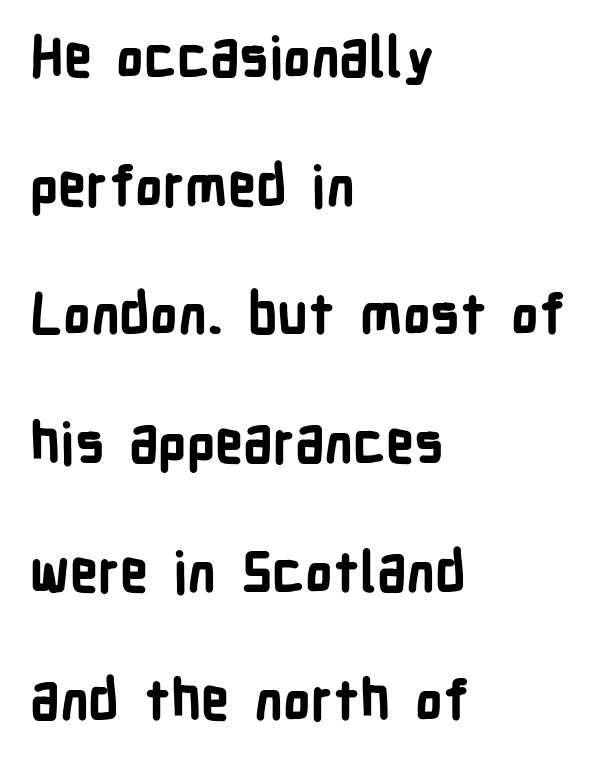
{"serif": "no", "italic": "no", "bold": "yes", "weight": "bold", "width": "condensed", "stroke_contrast": "low", "x_height": "medium", "monospaced": "no", "underline": "no", "align": "left", "line_spacing": "loose", "line_spacing_ratio": 2.34, "letter_spacing": "normal", "letter_spacing_em": 0.0, "glyph_px": 55}
